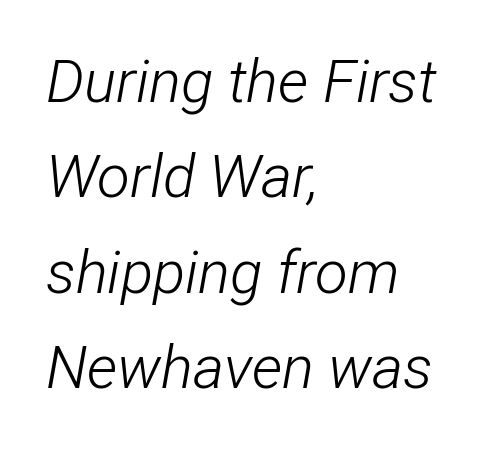
Q: Is the text bold? A: No.
Q: Is the text italic (slanted)? A: Yes, it leans right by about 12 degrees.
Q: Is the text underlined? A: No.
Q: How is the paragraph aligned? A: Left-aligned.
Q: Is the spacing between letters normal or unusually wide? A: Normal.
Q: Is the spacing between lines tight, normal or loose? A: Normal.
Q: Width (condensed, normal, or wide)? A: Condensed.
Q: Stroke contrast? A: Low.
Q: x-height? A: Medium.
Q: Monospaced? A: No.
